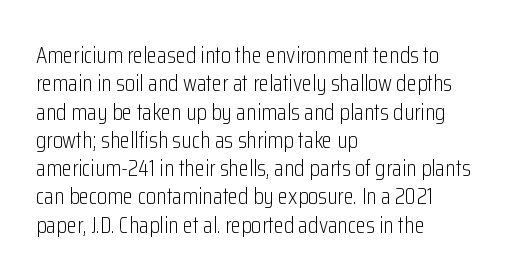
{"italic": "no", "bold": "no", "underline": "no", "align": "left", "line_spacing_ratio": 1.23, "letter_spacing": "normal", "letter_spacing_em": 0.0, "glyph_px": 23}
